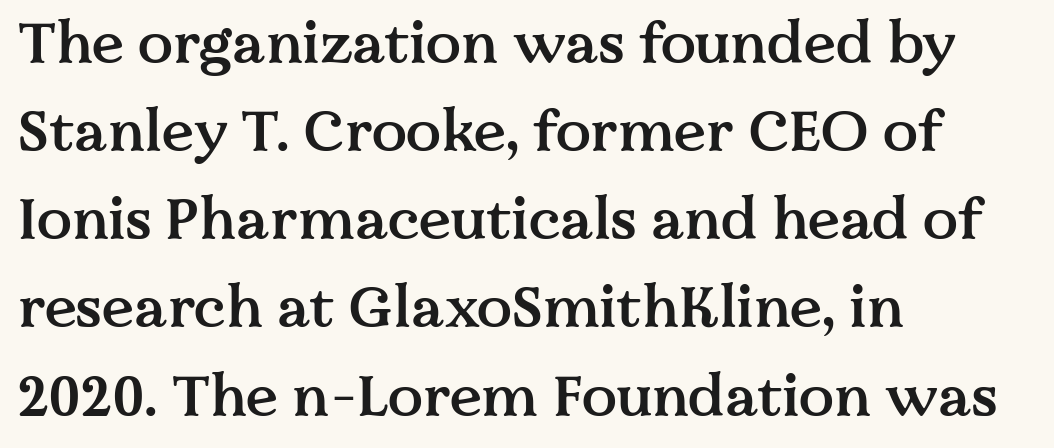
Q: Is the text bold? A: Semi-bold.
Q: Is the text italic (slanted)? A: No, it is upright.
Q: Is the typeface a serif or a sans-serif typeface? A: Serif.
Q: Is the text underlined? A: No.
Q: How is the paragraph aligned? A: Left-aligned.
Q: Is the spacing between letters normal or unusually wide? A: Normal.
Q: Is the spacing between lines tight, normal or loose? A: Normal.
Q: Width (condensed, normal, or wide)? A: Normal.
Q: Stroke contrast? A: Medium.
Q: x-height? A: Medium.
Q: Monospaced? A: No.
